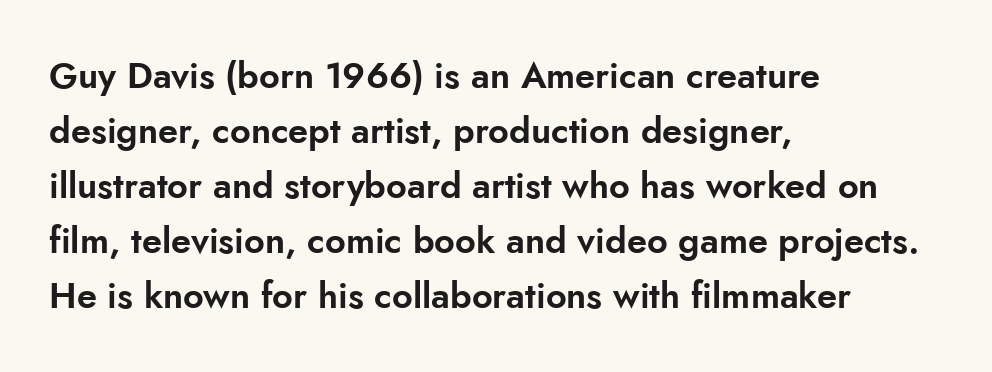
{"serif": "no", "italic": "no", "width": "normal", "stroke_contrast": "low", "x_height": "small", "monospaced": "no", "underline": "no", "align": "left", "line_spacing": "normal", "line_spacing_ratio": 1.53, "letter_spacing": "normal", "letter_spacing_em": 0.0, "glyph_px": 36}
